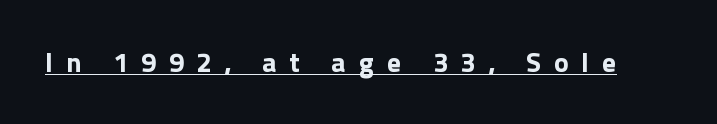
Q: Is the text bold? A: Yes.
Q: Is the text italic (slanted)? A: No, it is upright.
Q: Is the typeface a serif or a sans-serif typeface? A: Sans-serif.
Q: Is the text underlined? A: Yes.
Q: Is the spacing between letters normal or unusually wide? A: Unusually wide.
Q: Width (condensed, normal, or wide)? A: Normal.
Q: x-height? A: Medium.
Q: Monospaced? A: No.
